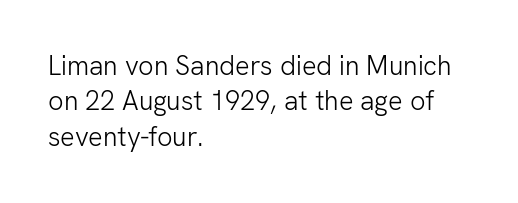
{"italic": "no", "bold": "no", "underline": "no", "align": "left", "line_spacing": "normal", "line_spacing_ratio": 1.31, "letter_spacing": "normal", "letter_spacing_em": 0.0, "glyph_px": 27}
